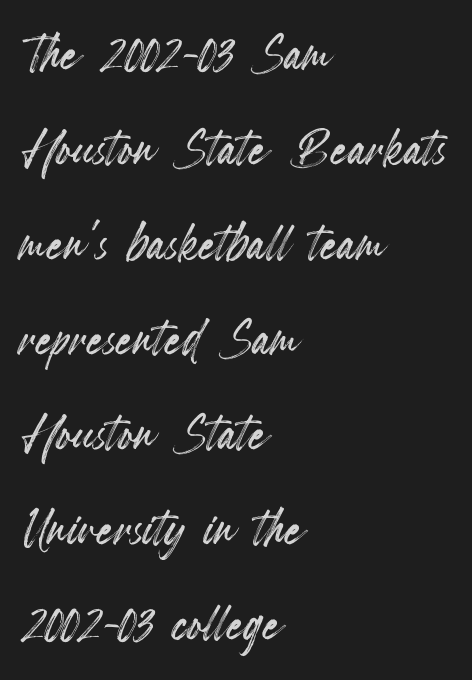
The image shows 66 px condensed type; set left-aligned, normal line spacing (1.44x), normal letter spacing, not underlined; a small x-height.
